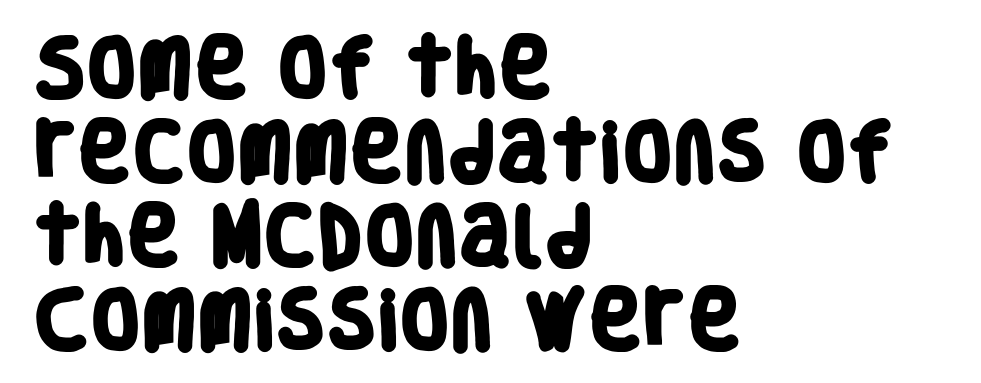
{"serif": "no", "bold": "yes", "weight": "heavy", "width": "condensed", "stroke_contrast": "low", "x_height": "large", "monospaced": "no", "underline": "no", "align": "left", "line_spacing": "normal", "line_spacing_ratio": 1.29, "letter_spacing": "normal", "letter_spacing_em": 0.0, "glyph_px": 65}
